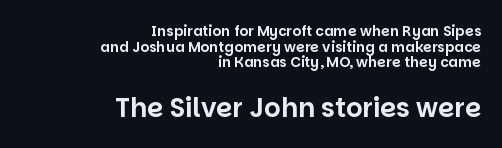
Leading is clearly below the norm, producing a dense column. If you drew a line through each stem, it would be perfectly vertical. The zone under the glyphs is completely vacant. The following chunk of copy outweighs the initial chunk in type size. What stands out about the letter spacing? Nothing — it is the standard amount. Horizontal alignment here is rightward, an uncommon choice for prose.
